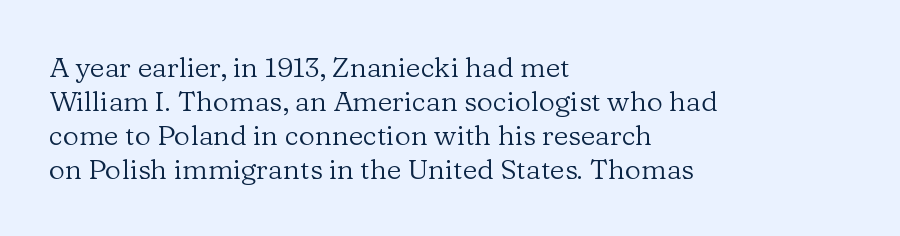
Q: Is the text bold? A: No.
Q: Is the text italic (slanted)? A: No, it is upright.
Q: Is the typeface a serif or a sans-serif typeface? A: Serif.
Q: Is the text underlined? A: No.
Q: How is the paragraph aligned? A: Left-aligned.
Q: Is the spacing between letters normal or unusually wide? A: Normal.
Q: Width (condensed, normal, or wide)? A: Normal.
Q: Stroke contrast? A: Low.
Q: x-height? A: Medium.
Q: Monospaced? A: No.
